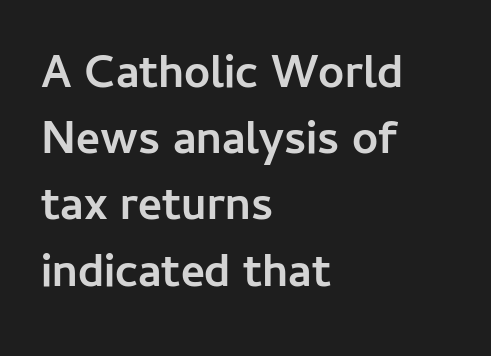
Compared with typical paragraphs, the rows here are spaced about the same. This sample has the flowing, uneven cadence of proportional lettering. Bold? Absolutely — the strokes are thick and heavy. Compared with a centered layout, this one pins lines to the left instead. What stands out about the letter spacing? Nothing — it is the standard amount.
